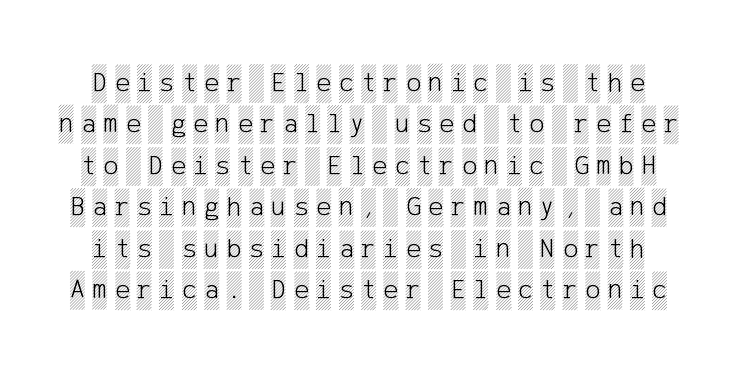
What's the leading like? Ordinary, nothing unusual. This sample uses expanded letter spacing, leaving extra air between glyphs. You can tell it's not italic because the verticals are truly vertical. Glance below the letters and you will spot only blank space.
